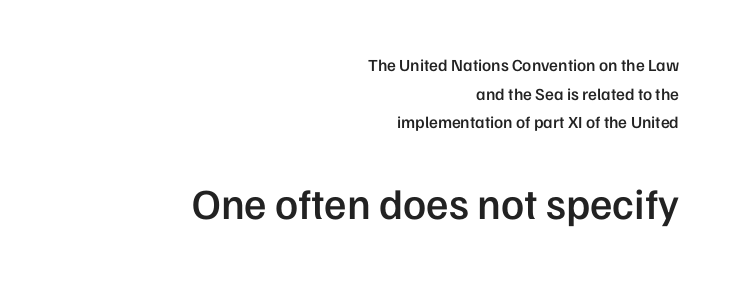
{"serif": "no", "italic": "no", "bold": "semi", "weight": "semibold", "width": "normal", "stroke_contrast": "low", "x_height": "medium", "monospaced": "no", "underline": "no", "align": "right", "line_spacing": "normal", "line_spacing_ratio": 1.69, "letter_spacing": "normal", "letter_spacing_em": 0.0, "larger_block": "second", "size_ratio": 2.53, "glyph_px": 43}
